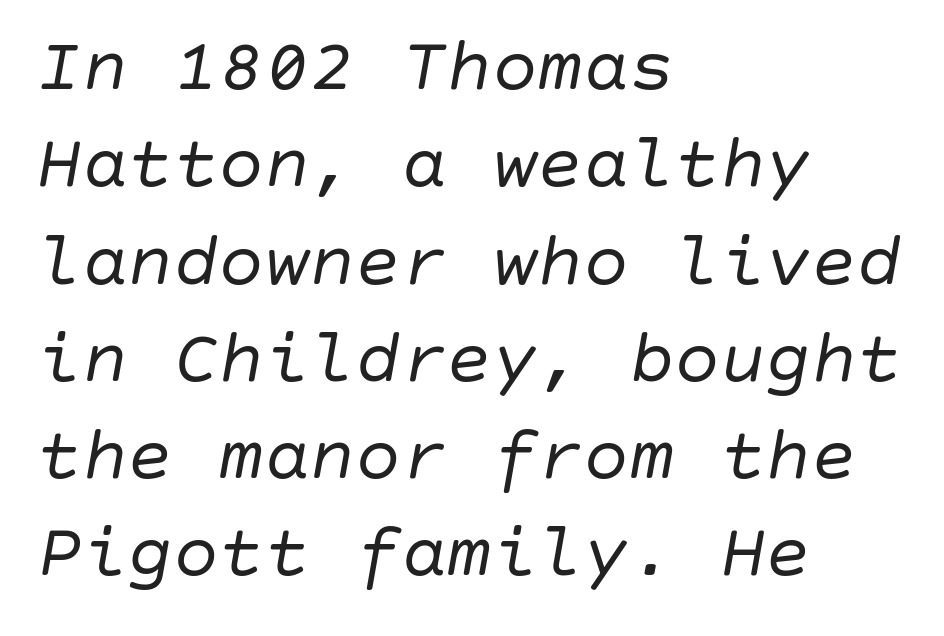
{"italic": "yes", "lean": "right", "slant_degrees": 10, "bold": "no", "weight": "regular", "width": "normal", "stroke_contrast": "low", "x_height": "large", "underline": "no", "align": "left", "line_spacing": "normal", "line_spacing_ratio": 1.28, "letter_spacing": "normal", "letter_spacing_em": 0.0, "glyph_px": 76}
